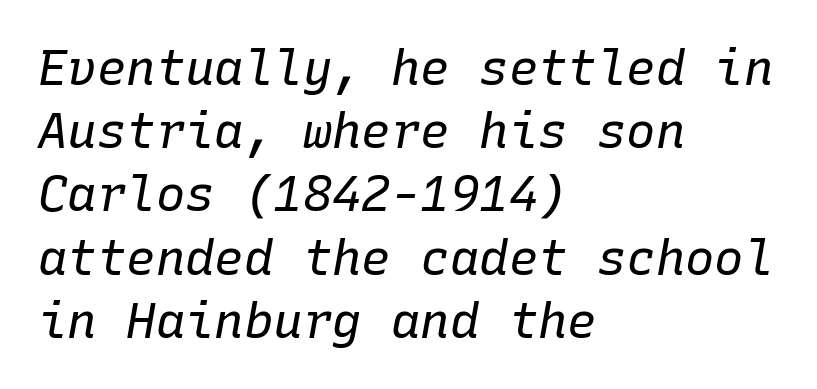
Q: Is the text bold? A: No.
Q: Is the text italic (slanted)? A: Yes, it leans right by about 10 degrees.
Q: Is the text underlined? A: No.
Q: How is the paragraph aligned? A: Left-aligned.
Q: Is the spacing between letters normal or unusually wide? A: Normal.
Q: Is the spacing between lines tight, normal or loose? A: Normal.
Q: Width (condensed, normal, or wide)? A: Normal.
Q: Stroke contrast? A: Low.
Q: x-height? A: Medium.
Q: Monospaced? A: Yes.
